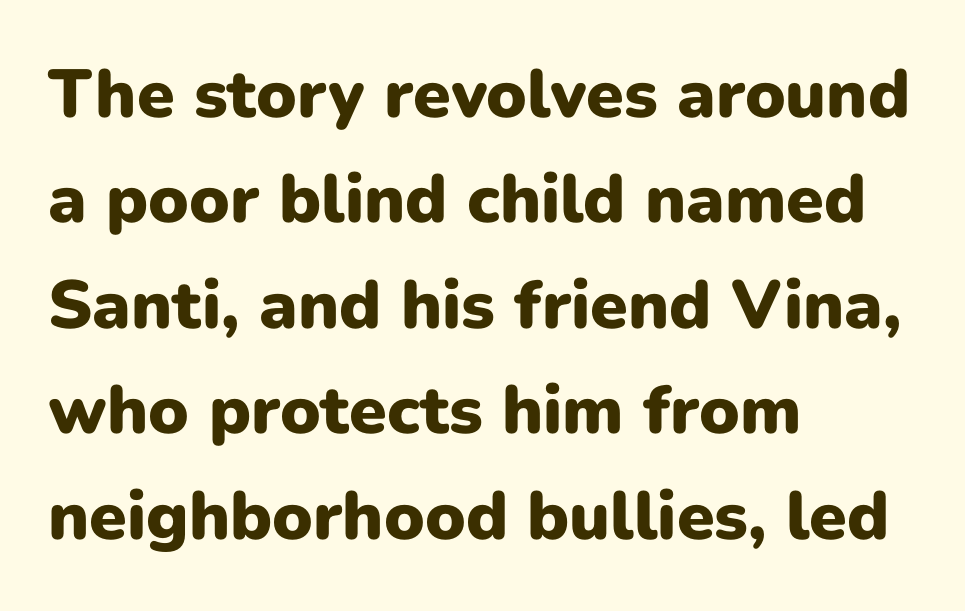
Q: Is the text bold? A: Yes.
Q: Is the text italic (slanted)? A: No, it is upright.
Q: Is the typeface a serif or a sans-serif typeface? A: Sans-serif.
Q: Is the text underlined? A: No.
Q: How is the paragraph aligned? A: Left-aligned.
Q: Is the spacing between letters normal or unusually wide? A: Normal.
Q: Is the spacing between lines tight, normal or loose? A: Normal.
Q: Width (condensed, normal, or wide)? A: Normal.
Q: Stroke contrast? A: Low.
Q: x-height? A: Medium.
Q: Monospaced? A: No.
